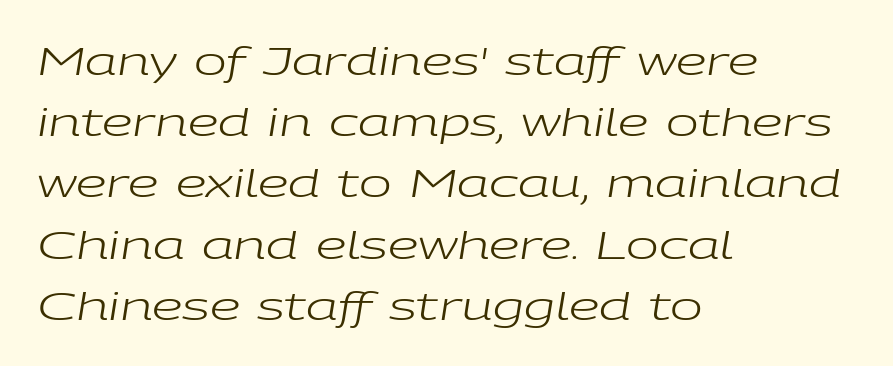
Q: Is the text bold? A: No.
Q: Is the text italic (slanted)? A: Yes, it leans right by about 9 degrees.
Q: Is the text underlined? A: No.
Q: How is the paragraph aligned? A: Left-aligned.
Q: Is the spacing between letters normal or unusually wide? A: Normal.
Q: Is the spacing between lines tight, normal or loose? A: Normal.
Q: Width (condensed, normal, or wide)? A: Wide.
Q: Stroke contrast? A: Low.
Q: x-height? A: Medium.
Q: Monospaced? A: No.
